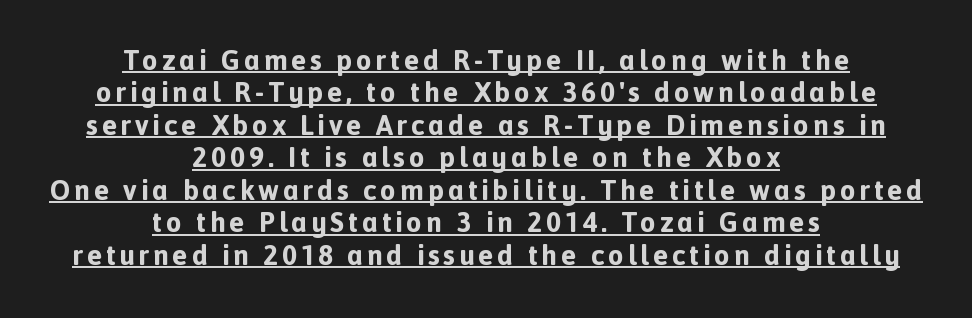
{"serif": "no", "italic": "no", "bold": "yes", "weight": "bold", "width": "normal", "x_height": "medium", "monospaced": "no", "underline": "yes", "align": "center", "line_spacing_ratio": 1.16, "glyph_px": 28}
